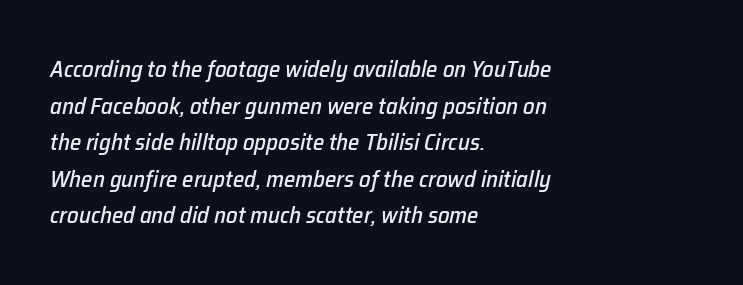
Type without underlining. Which margin do the lines hug? The left one — the right edge is uneven. Quick note: interline space is typical. Caption: standard tracking, unaltered. Style check: oblique.
